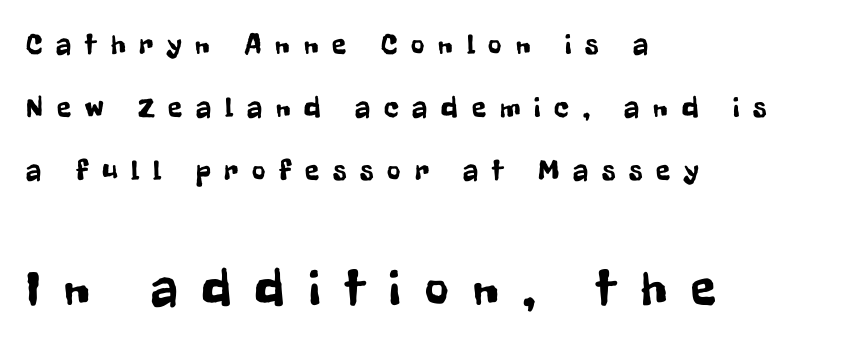
The passage shown stacks its lines with a broad gap. Note the varied advance widths — an 'i' is clearly narrower than an 'm'. Size contrast runs from small at the top to large at the bottom. Italic? Not at all — the glyphs are vertical.
